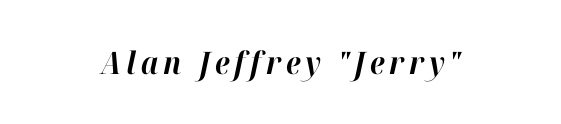
The image shows 31 px bold type, italic (leaning right); set centered, not underlined; high stroke contrast and a medium x-height.
